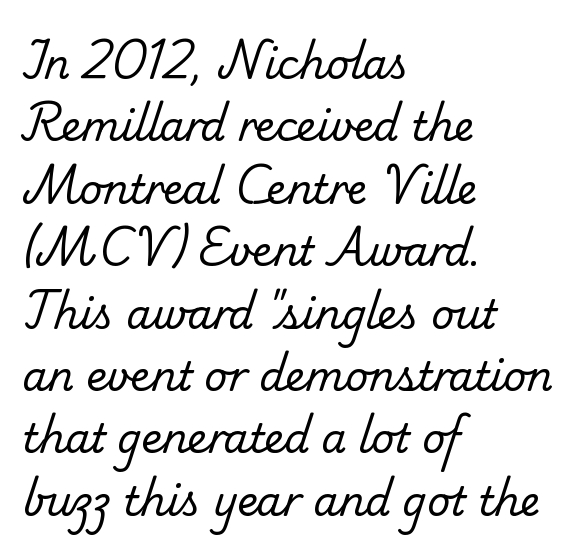
Q: Is the text bold? A: No.
Q: Is the typeface a serif or a sans-serif typeface? A: Serif.
Q: Is the text underlined? A: No.
Q: How is the paragraph aligned? A: Left-aligned.
Q: Is the spacing between letters normal or unusually wide? A: Normal.
Q: Is the spacing between lines tight, normal or loose? A: Normal.
Q: Width (condensed, normal, or wide)? A: Normal.
Q: Stroke contrast? A: Low.
Q: x-height? A: Small.
Q: Monospaced? A: No.
